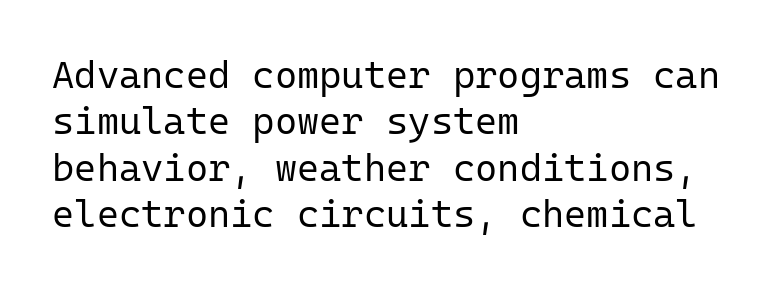
{"serif": "no", "italic": "no", "bold": "no", "weight": "regular", "width": "normal", "stroke_contrast": "low", "x_height": "medium", "monospaced": "yes", "underline": "no", "align": "left", "line_spacing_ratio": 1.22, "letter_spacing": "normal", "letter_spacing_em": 0.0, "glyph_px": 38}
